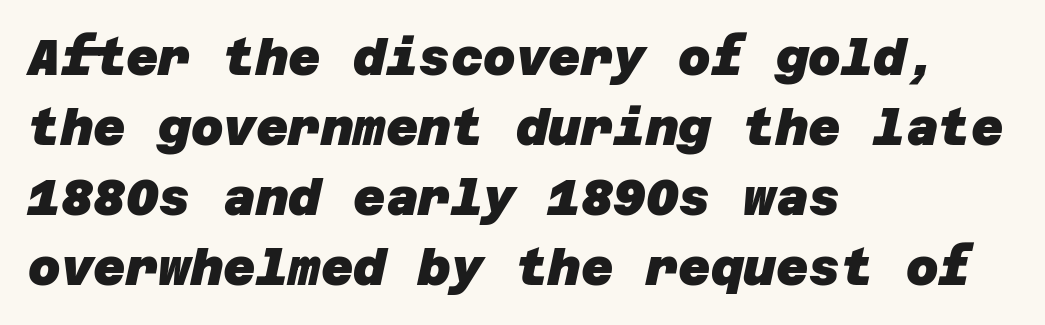
The image shows 50 px heavy sans-serif type; set left-aligned, normal line spacing (1.4x), normal letter spacing, not underlined; low stroke contrast and a large x-height.
